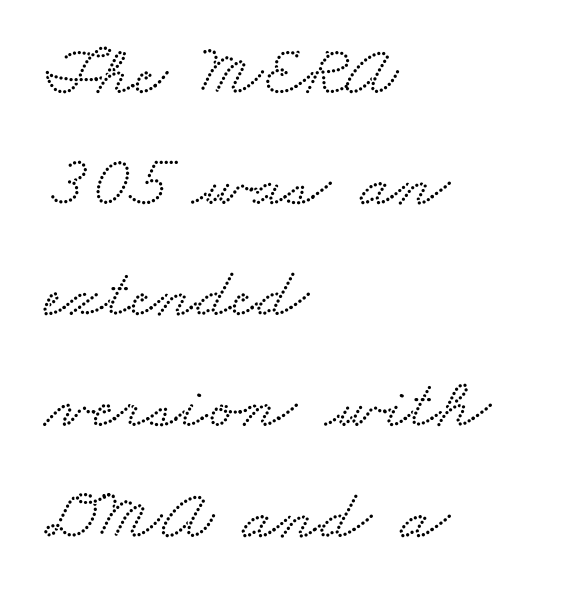
The image shows 72 px wide serif type; set left-aligned, normal line spacing (1.54x), normal letter spacing, not underlined; low stroke contrast and a small x-height.
